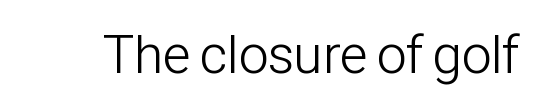
The image shows 54 px light, condensed sans-serif type, upright; set normal letter spacing, not underlined; low stroke contrast and a medium x-height.
